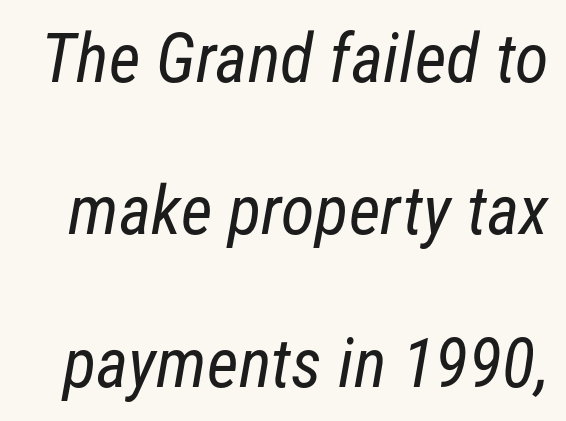
{"serif": "no", "bold": "no", "weight": "regular", "width": "condensed", "stroke_contrast": "low", "x_height": "medium", "monospaced": "no", "underline": "no", "line_spacing": "loose", "line_spacing_ratio": 2.21, "letter_spacing": "normal", "letter_spacing_em": 0.0, "glyph_px": 69}
